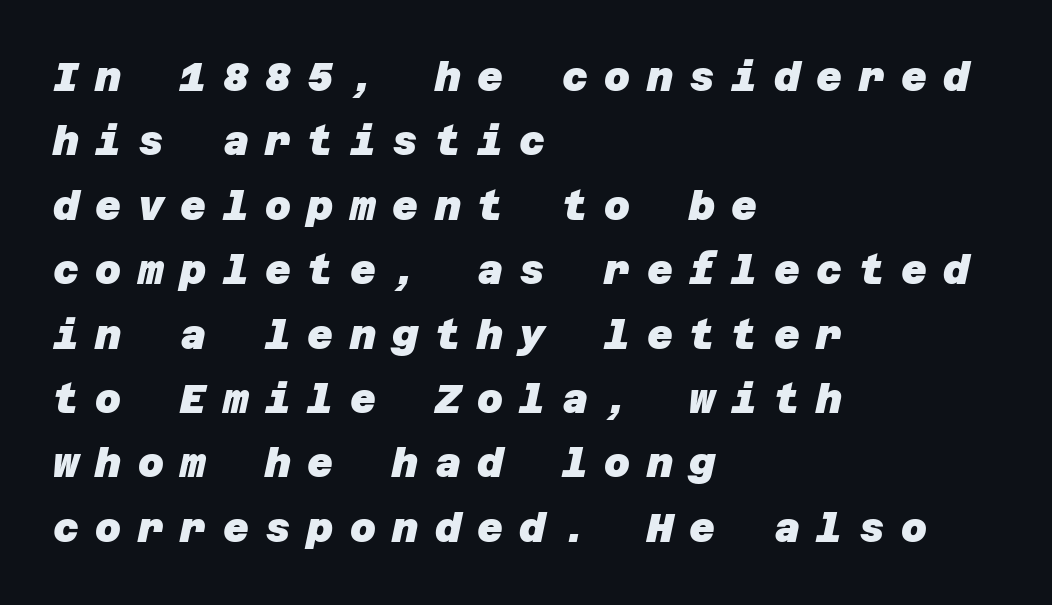
Interline gaps are of average width in this sample. A typesetter would label this face a sans. Does the copy run flush right? No — it runs flush left. The horizontal fit of the characters is loose and conspicuously gappy.
